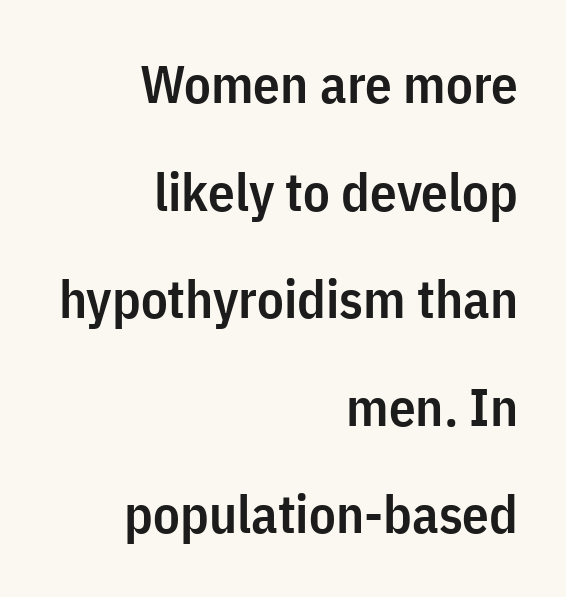
The image shows 53 px semibold, condensed sans-serif type, upright; set right-aligned, loose line spacing (2.03x), normal letter spacing, not underlined; low stroke contrast and a medium x-height.
